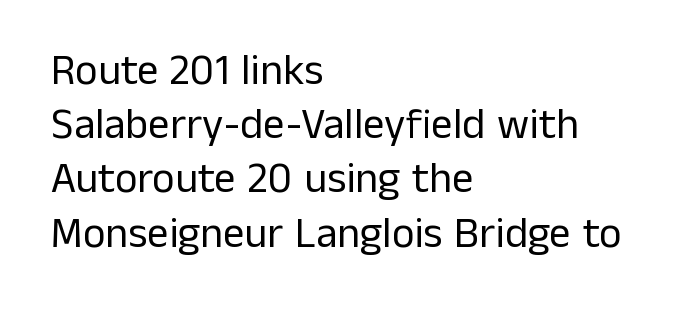
The image shows 43 px regular-weight sans-serif type, upright; set left-aligned, normal line spacing (1.26x), normal letter spacing, not underlined; low stroke contrast and a medium x-height.
